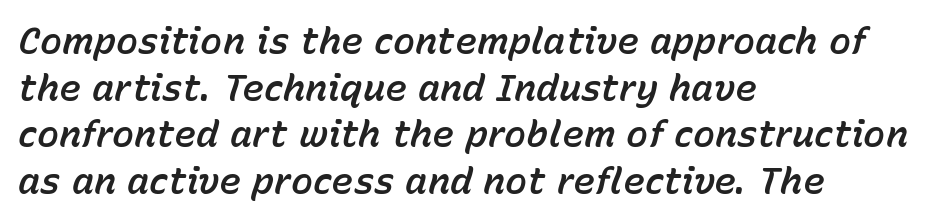
{"italic": "yes", "lean": "right", "slant_degrees": 15, "width": "normal", "stroke_contrast": "low", "x_height": "medium", "monospaced": "no", "underline": "no", "align": "left", "line_spacing": "normal", "line_spacing_ratio": 1.26, "letter_spacing": "normal", "letter_spacing_em": 0.0, "glyph_px": 37}
